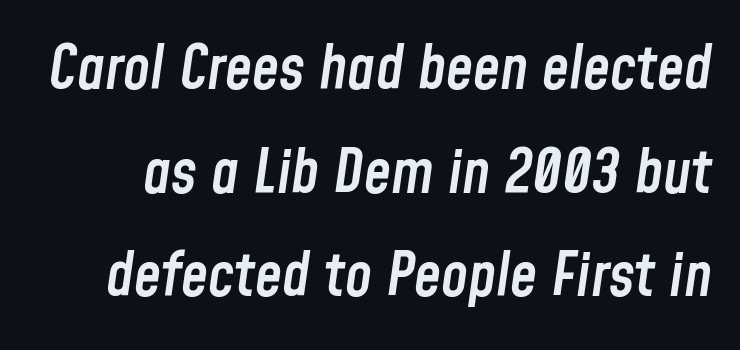
Q: Is the text bold? A: Semi-bold.
Q: Is the text italic (slanted)? A: Yes, it leans right by about 8 degrees.
Q: Is the text underlined? A: No.
Q: Is the spacing between letters normal or unusually wide? A: Normal.
Q: Is the spacing between lines tight, normal or loose? A: Normal.
Q: Width (condensed, normal, or wide)? A: Condensed.
Q: Stroke contrast? A: Low.
Q: x-height? A: Medium.
Q: Monospaced? A: No.
